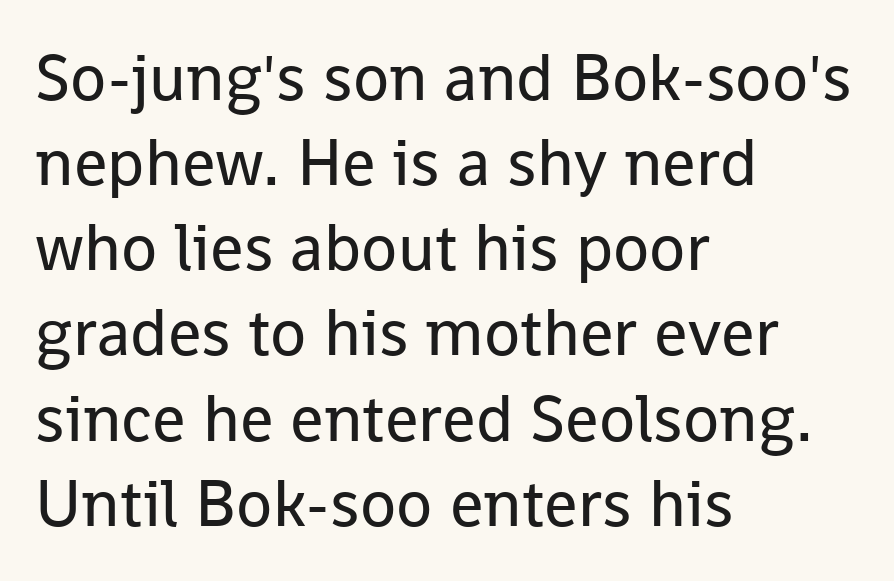
{"serif": "no", "italic": "no", "bold": "no", "weight": "regular", "width": "normal", "stroke_contrast": "low", "x_height": "medium", "monospaced": "no", "underline": "no", "align": "left", "line_spacing": "normal", "line_spacing_ratio": 1.29, "letter_spacing": "normal", "letter_spacing_em": 0.0, "glyph_px": 66}
